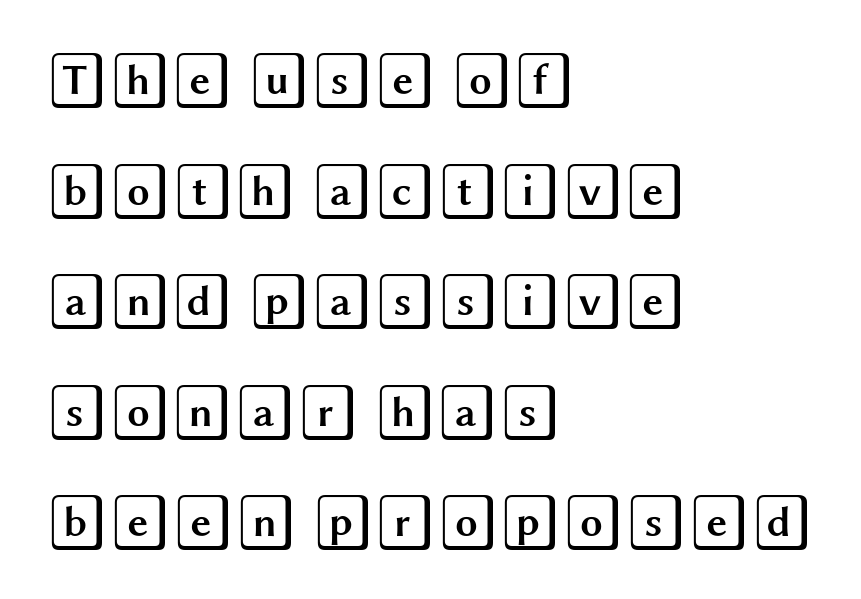
Q: Is the text italic (slanted)? A: No, it is upright.
Q: Is the text underlined? A: No.
Q: How is the paragraph aligned? A: Left-aligned.
Q: Is the spacing between letters normal or unusually wide? A: Normal.
Q: Is the spacing between lines tight, normal or loose? A: Loose.
Q: Width (condensed, normal, or wide)? A: Wide.
Q: x-height? A: Large.
